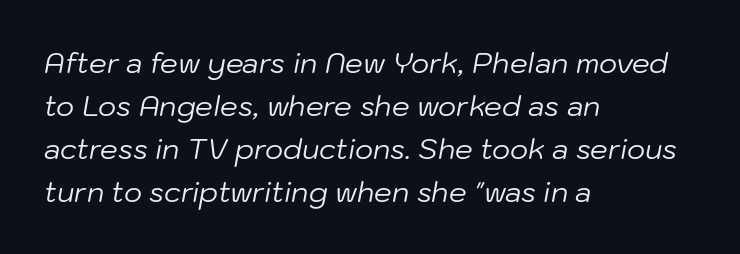
{"italic": "yes", "lean": "right", "slant_degrees": 10, "bold": "no", "weight": "regular", "width": "normal", "stroke_contrast": "low", "x_height": "medium", "monospaced": "no", "underline": "no", "align": "left", "line_spacing": "normal", "line_spacing_ratio": 1.53, "letter_spacing": "normal", "letter_spacing_em": 0.0, "glyph_px": 28}
